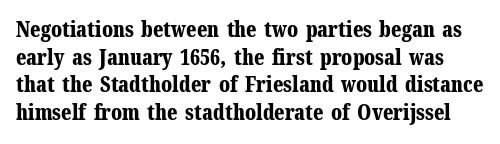
Emphasis by weight is at full strength: bold. There is no visible air inserted between adjacent glyphs. Quick note: not italic, upright. Baseline-to-baseline distance is the conventional proportion of letter height. The zone under the glyphs is completely vacant.
